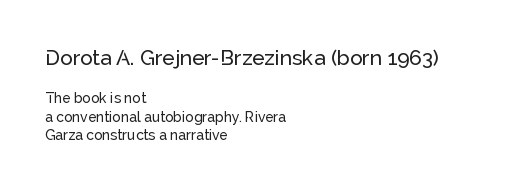
{"italic": "no", "underline": "no", "align": "left", "line_spacing": "normal", "line_spacing_ratio": 1.31, "letter_spacing": "normal", "letter_spacing_em": 0.0, "larger_block": "first", "size_ratio": 1.5, "glyph_px": 21}
